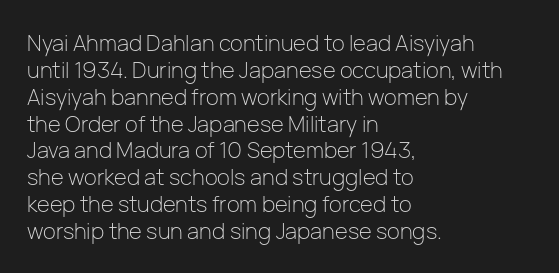
The image shows 22 px text type, upright; set left-aligned, line spacing 1.22x, normal letter spacing, not underlined.
